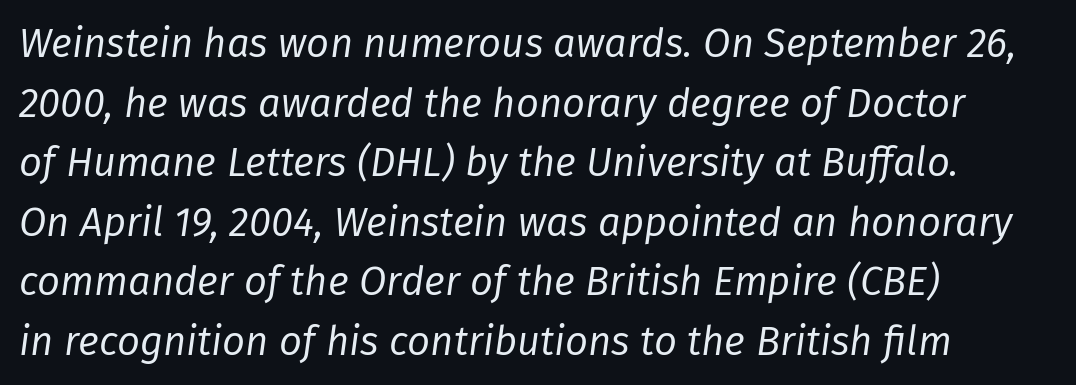
The image shows 40 px regular-weight type, italic (leaning right); set left-aligned, normal line spacing (1.49x), normal letter spacing, not underlined; low stroke contrast and a medium x-height.
